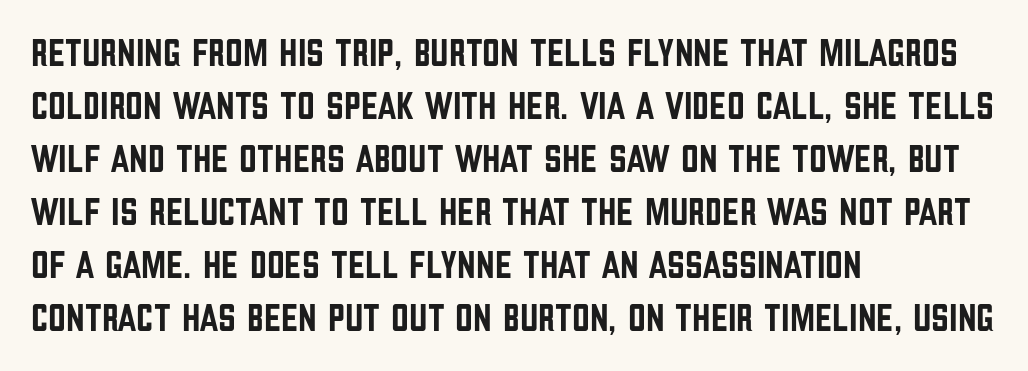
The image shows 39 px condensed sans-serif type, upright; set left-aligned, normal line spacing (1.36x), normal letter spacing, not underlined; low stroke contrast and a large x-height.
